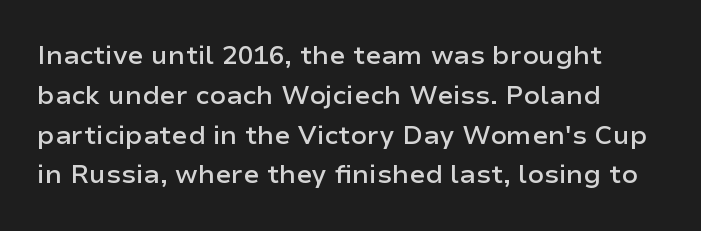
Ordinary non-slanted type is in use. Reading down the block, your eye returns to a fixed left position each line. These lines sit exactly where default settings would place them. Check the space under the baseline: it is left empty.
